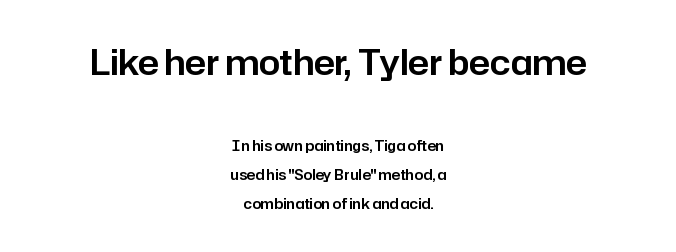
Q: Is the text italic (slanted)? A: No, it is upright.
Q: Is the typeface a serif or a sans-serif typeface? A: Sans-serif.
Q: Is the text underlined? A: No.
Q: How is the paragraph aligned? A: Centered.
Q: Is the spacing between letters normal or unusually wide? A: Normal.
Q: Is the spacing between lines tight, normal or loose? A: Loose.
Q: Which block of text is set in a larger size, the first (top) or the second (bottom)? A: The first (top) one.
Q: Width (condensed, normal, or wide)? A: Normal.
Q: Stroke contrast? A: Low.
Q: x-height? A: Medium.
Q: Monospaced? A: No.
